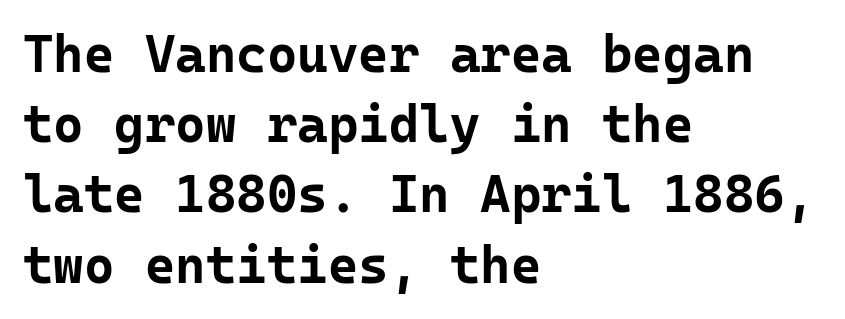
Q: Is the text bold? A: Yes.
Q: Is the text italic (slanted)? A: No, it is upright.
Q: Is the typeface a serif or a sans-serif typeface? A: Sans-serif.
Q: Is the text underlined? A: No.
Q: How is the paragraph aligned? A: Left-aligned.
Q: Is the spacing between letters normal or unusually wide? A: Normal.
Q: Is the spacing between lines tight, normal or loose? A: Normal.
Q: Width (condensed, normal, or wide)? A: Normal.
Q: Stroke contrast? A: Low.
Q: x-height? A: Medium.
Q: Monospaced? A: Yes.
